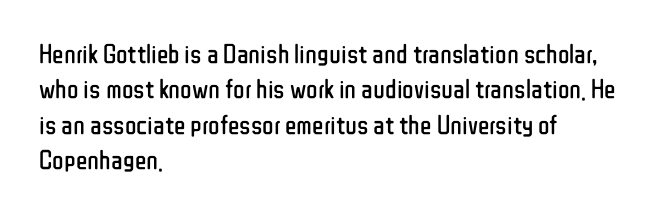
{"italic": "no", "bold": "no", "underline": "no", "align": "left", "line_spacing": "normal", "line_spacing_ratio": 1.31, "letter_spacing": "normal", "letter_spacing_em": 0.0, "glyph_px": 27}
